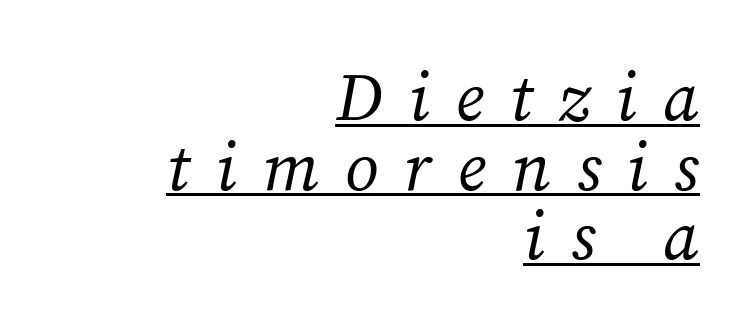
Each new line begins almost immediately beneath the previous one. Notice how the stems are inclined rather than vertical — that's the hallmark of italics. Each line ends at the same right margin while the left side varies. No extra ink here — the face is not bold. Tracking here is generous; glyphs stand well apart from one another.
